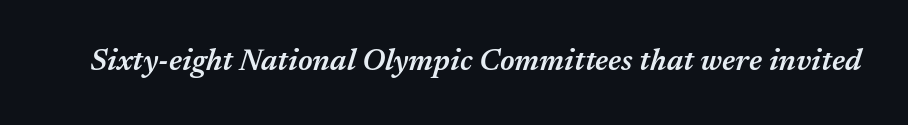
Q: Is the text bold? A: Semi-bold.
Q: Is the text italic (slanted)? A: Yes, it leans right by about 17 degrees.
Q: Is the text underlined? A: No.
Q: Is the spacing between letters normal or unusually wide? A: Normal.
Q: Width (condensed, normal, or wide)? A: Normal.
Q: Stroke contrast? A: Medium.
Q: x-height? A: Medium.
Q: Monospaced? A: No.
